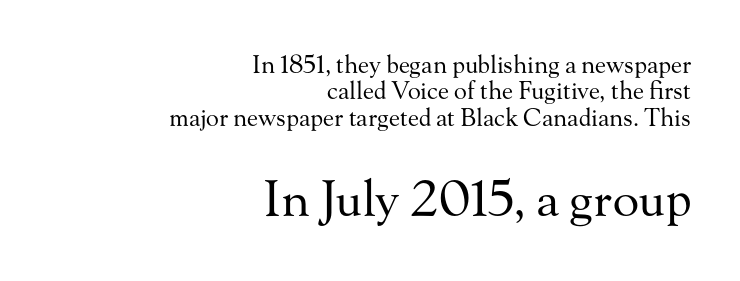
Q: Is the text bold? A: No.
Q: Is the text italic (slanted)? A: No, it is upright.
Q: Is the typeface a serif or a sans-serif typeface? A: Serif.
Q: Is the text underlined? A: No.
Q: How is the paragraph aligned? A: Right-aligned.
Q: Is the spacing between letters normal or unusually wide? A: Normal.
Q: Is the spacing between lines tight, normal or loose? A: Tight.
Q: Which block of text is set in a larger size, the first (top) or the second (bottom)? A: The second (bottom) one.
Q: Width (condensed, normal, or wide)? A: Normal.
Q: Stroke contrast? A: Medium.
Q: x-height? A: Small.
Q: Monospaced? A: No.
